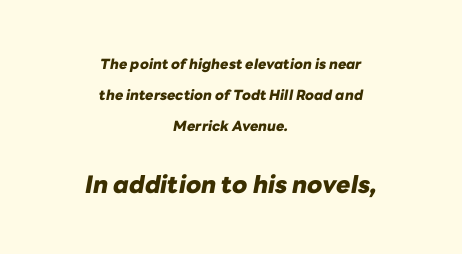
Q: Is the text bold? A: Yes.
Q: Is the text italic (slanted)? A: Yes, it leans right by about 10 degrees.
Q: Is the text underlined? A: No.
Q: How is the paragraph aligned? A: Centered.
Q: Is the spacing between letters normal or unusually wide? A: Normal.
Q: Is the spacing between lines tight, normal or loose? A: Loose.
Q: Which block of text is set in a larger size, the first (top) or the second (bottom)? A: The second (bottom) one.
